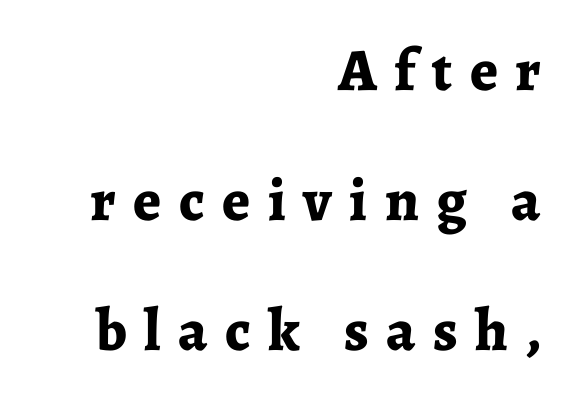
The image shows 60 px bold serif type, upright; set right-aligned, loose line spacing (2.17x), unusually wide letter spacing (+0.29 em), not underlined; low stroke contrast and a medium x-height.
